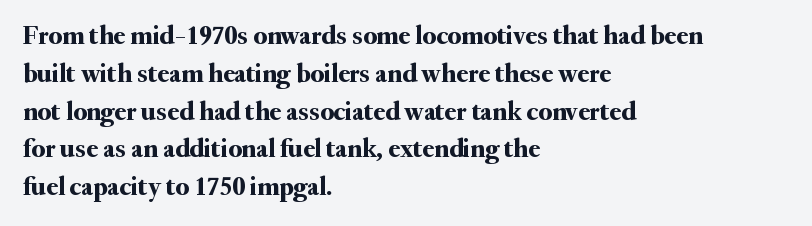
The ragged edge is on the right, which tells us the setting is flush left. Underline: absent. Does the leading feel generous? No, just average. The type is set solid horizontally, with unmodified tracking.
